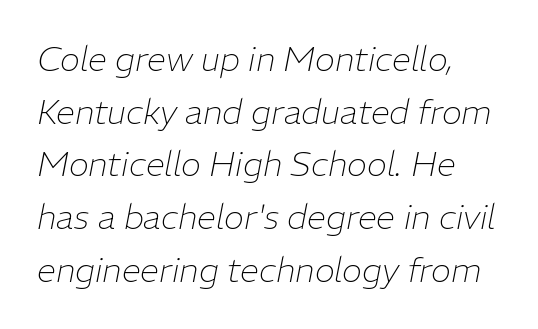
Q: Is the text bold? A: No.
Q: Is the text italic (slanted)? A: Yes, it leans right by about 11 degrees.
Q: Is the text underlined? A: No.
Q: How is the paragraph aligned? A: Left-aligned.
Q: Is the spacing between letters normal or unusually wide? A: Normal.
Q: Is the spacing between lines tight, normal or loose? A: Normal.
Q: Width (condensed, normal, or wide)? A: Normal.
Q: Stroke contrast? A: Low.
Q: x-height? A: Medium.
Q: Monospaced? A: No.
